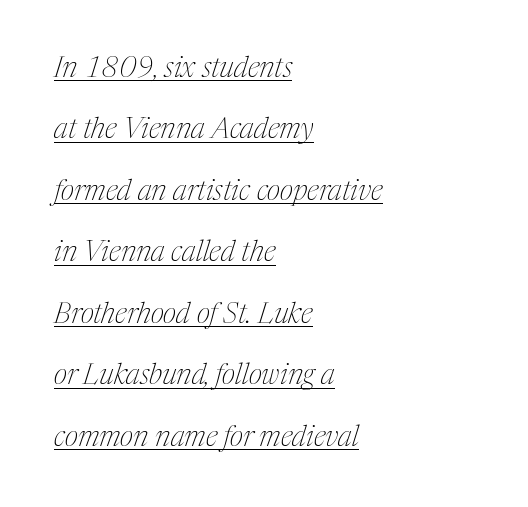
The image shows 29 px thin, condensed serif type, italic (leaning right); set left-aligned, loose line spacing (2.12x), normal letter spacing, underlined; medium stroke contrast and a medium x-height.
